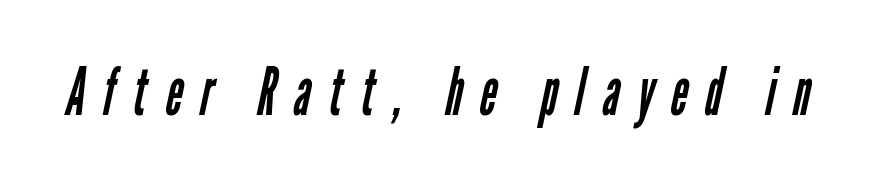
The image shows 66 px regular-weight, condensed sans-serif type; set unusually wide letter spacing (+0.27 em), not underlined; low stroke contrast and a medium x-height.
